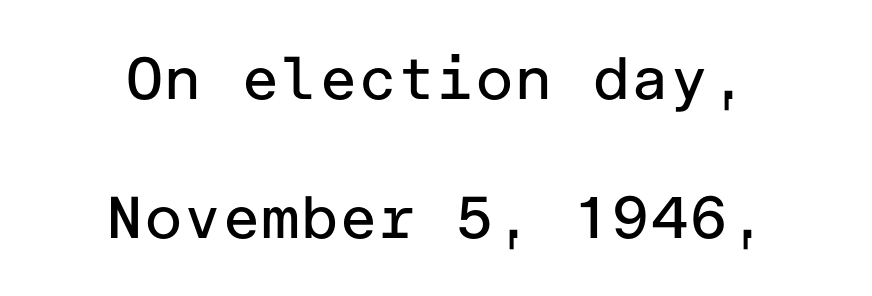
Q: Is the text bold? A: No.
Q: Is the text italic (slanted)? A: No, it is upright.
Q: Is the typeface a serif or a sans-serif typeface? A: Sans-serif.
Q: Is the text underlined? A: No.
Q: How is the paragraph aligned? A: Centered.
Q: Is the spacing between letters normal or unusually wide? A: Normal.
Q: Is the spacing between lines tight, normal or loose? A: Loose.
Q: Width (condensed, normal, or wide)? A: Normal.
Q: Stroke contrast? A: Low.
Q: x-height? A: Medium.
